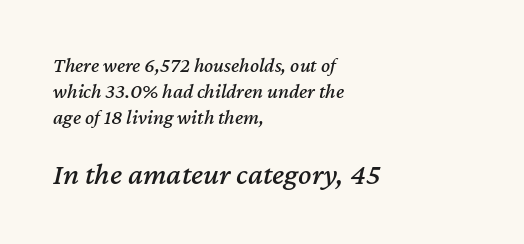
The line texture is even and compact thanks to regular tracking. It's the slanting kind of type. Character widths vary here, with narrow letters taking less room than wide ones. Underlining? Definitely not there. The paragraph shown leans on its left margin.
